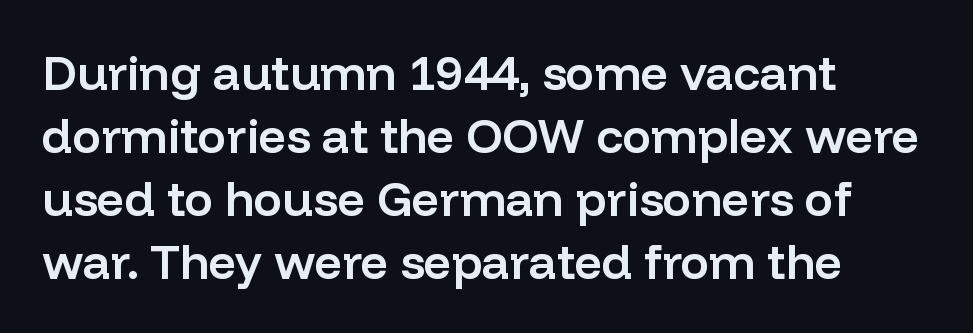
Note the varied advance widths — an 'i' is clearly narrower than an 'm'. Compared with a centered layout, this one pins lines to the left instead. The zone under the glyphs is completely vacant. Characters follow at the spacing the type designer built in.
